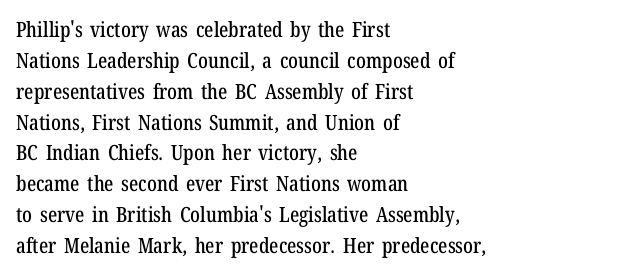
There is no visible air inserted between adjacent glyphs. Alignment: flush left. The words here are not underlined. The axis of the letterforms is exactly vertical. The designer left line spacing at the default.
